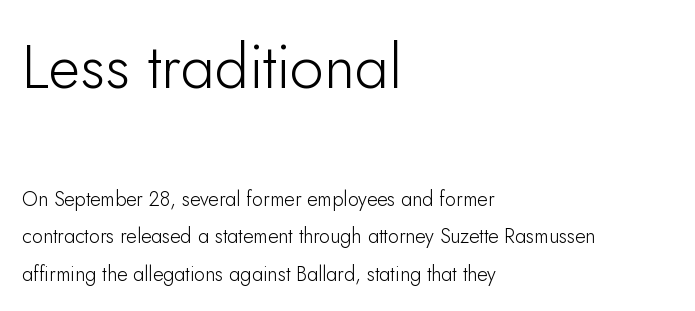
The image shows 61 px light sans-serif type, upright; set left-aligned, line spacing 1.86x, normal letter spacing, not underlined; the first (top) block is 3.05x larger; low stroke contrast and a small x-height.
